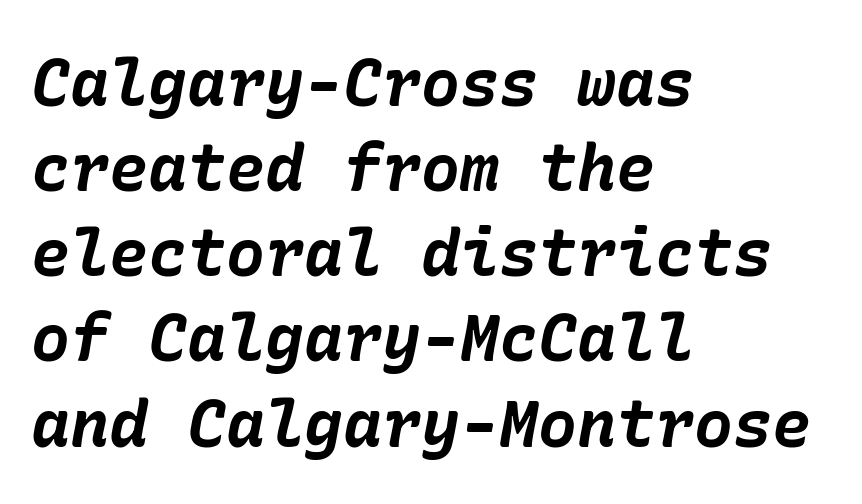
The image shows 65 px bold type, italic (leaning right); set left-aligned, normal line spacing (1.31x), normal letter spacing, not underlined; low stroke contrast and a medium x-height.
